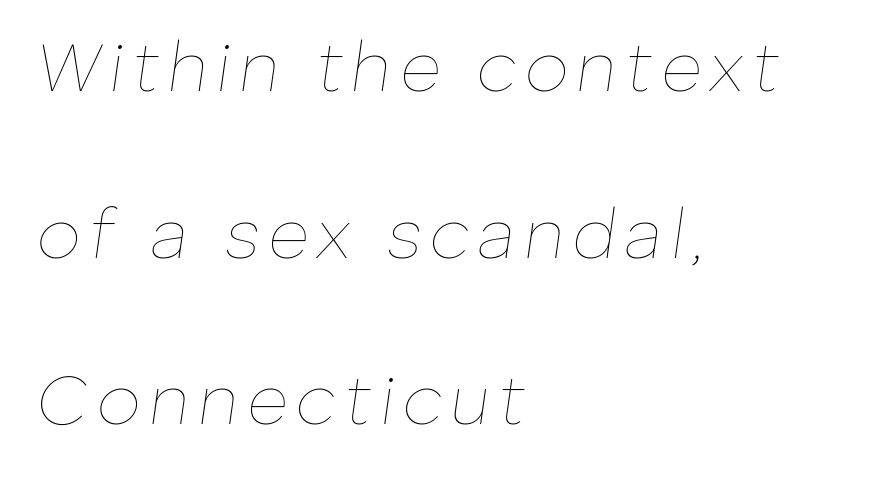
The image shows 70 px thin type, italic (leaning right); set left-aligned, loose line spacing (2.38x), not underlined; low stroke contrast and a medium x-height.
